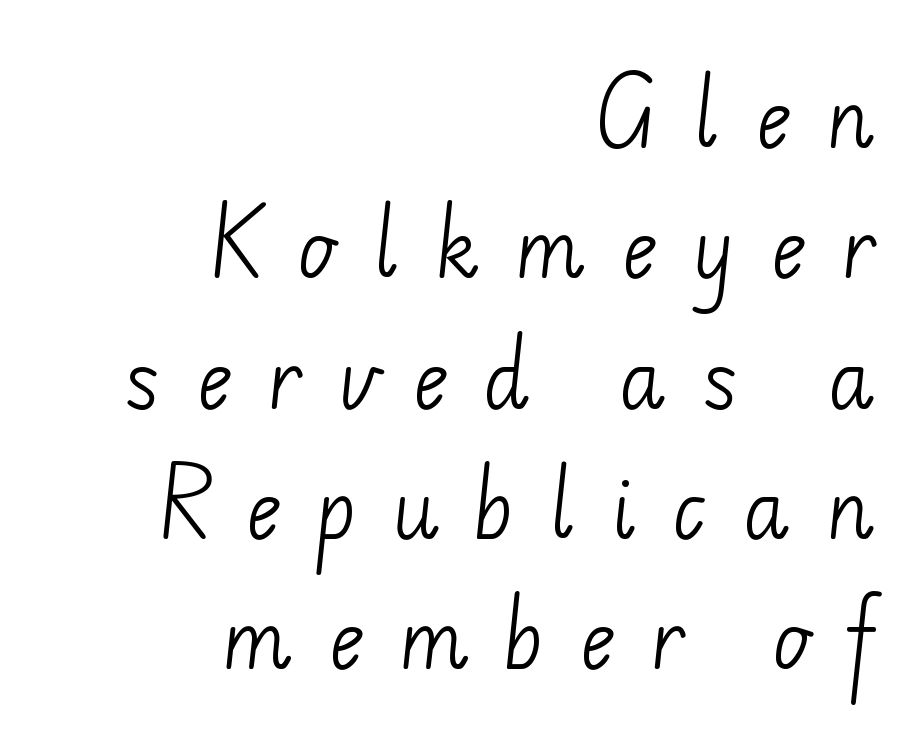
Check where the strokes stop: nothing finishes them off — pure sans. Note the varied advance widths — an 'i' is clearly narrower than an 'm'. Interline gaps are of average width in this sample. Where is the straight margin? On the right. The space beneath each line is pristine and unruled.
